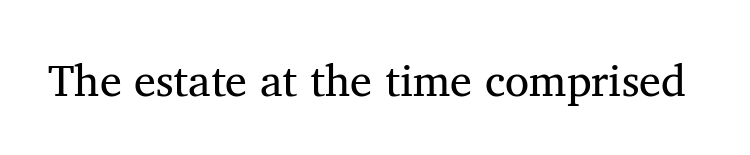
The image shows 44 px regular-weight serif type, upright; set normal letter spacing, not underlined; medium stroke contrast and a medium x-height.
